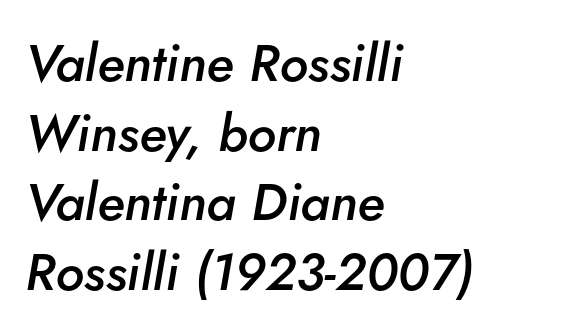
{"italic": "yes", "lean": "right", "slant_degrees": 5, "bold": "semi", "weight": "semibold", "width": "normal", "stroke_contrast": "low", "x_height": "small", "monospaced": "no", "underline": "no", "align": "left", "line_spacing": "normal", "line_spacing_ratio": 1.34, "letter_spacing": "normal", "letter_spacing_em": 0.0, "glyph_px": 52}
